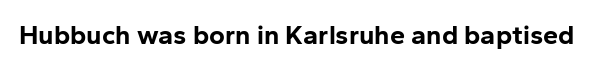
{"italic": "no", "bold": "yes", "underline": "no", "letter_spacing": "normal", "letter_spacing_em": 0.0, "glyph_px": 27}
